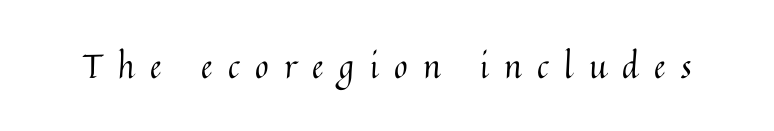
Looks like regular typesetting: each glyph gets only the width it needs. No letter is thick-stroked: the sample isn't bold. A typesetter would call this heavily tracked-out type. Any mark beneath the type? The region is blank.
